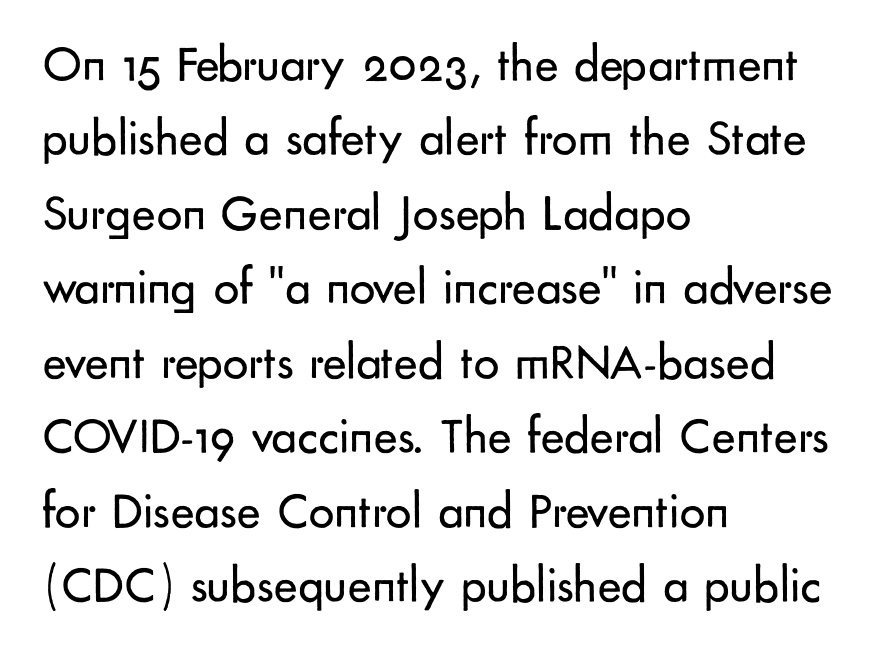
{"serif": "no", "italic": "no", "bold": "no", "weight": "regular", "width": "normal", "stroke_contrast": "low", "x_height": "small", "monospaced": "no", "underline": "no", "align": "left", "line_spacing": "normal", "line_spacing_ratio": 1.46, "letter_spacing": "normal", "letter_spacing_em": 0.0, "glyph_px": 51}
